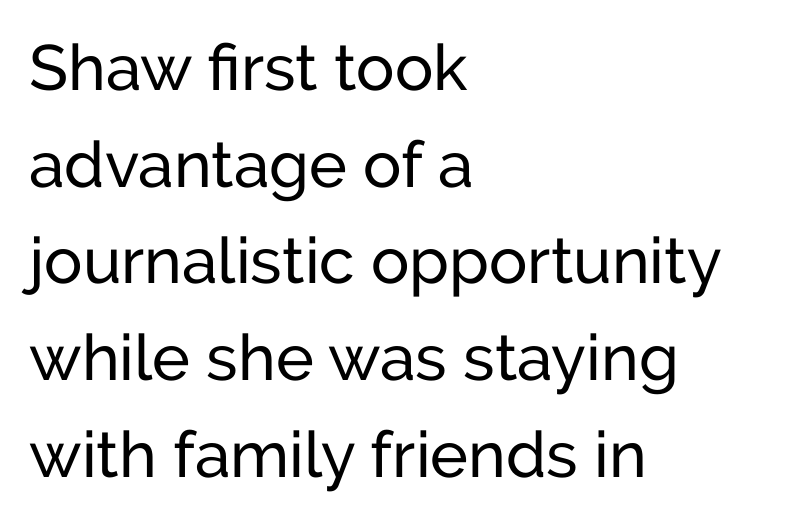
{"serif": "no", "italic": "no", "width": "normal", "stroke_contrast": "low", "x_height": "medium", "monospaced": "no", "underline": "no", "align": "left", "line_spacing": "normal", "line_spacing_ratio": 1.51, "letter_spacing": "normal", "letter_spacing_em": 0.0, "glyph_px": 64}
